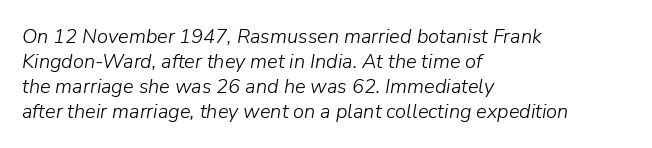
{"italic": "yes", "lean": "right", "slant_degrees": 9, "bold": "no", "underline": "no", "align": "left", "line_spacing": "normal", "line_spacing_ratio": 1.25, "letter_spacing": "normal", "letter_spacing_em": 0.0, "glyph_px": 20}
